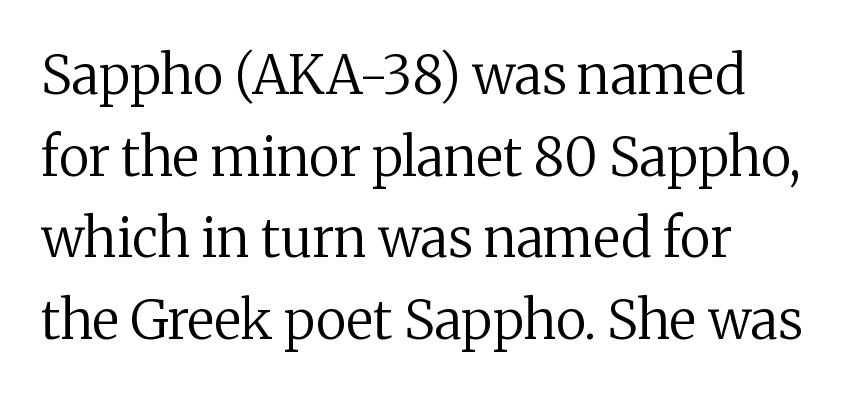
This sample has the flowing, uneven cadence of proportional lettering. These glyphs show unthickened strokes, regular width or finer. The typography opts for an upright posture over an oblique one. In terms of letterform style, serifs are clearly present. No extra tracking has been applied to these lines. Left-aligned paragraph, ragged on the right.
